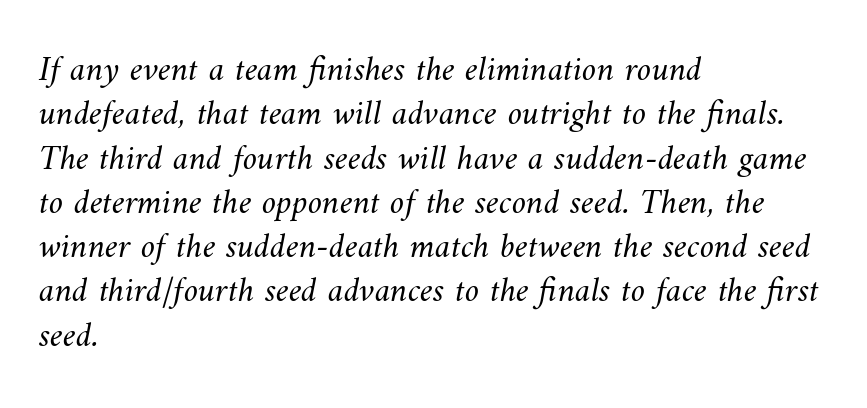
The face looks like a standard text weight, possibly lighter. These lines are rendered in a variable-pitch font. The words here are not underlined. Typeset ragged right — the left edge is the straight one.
